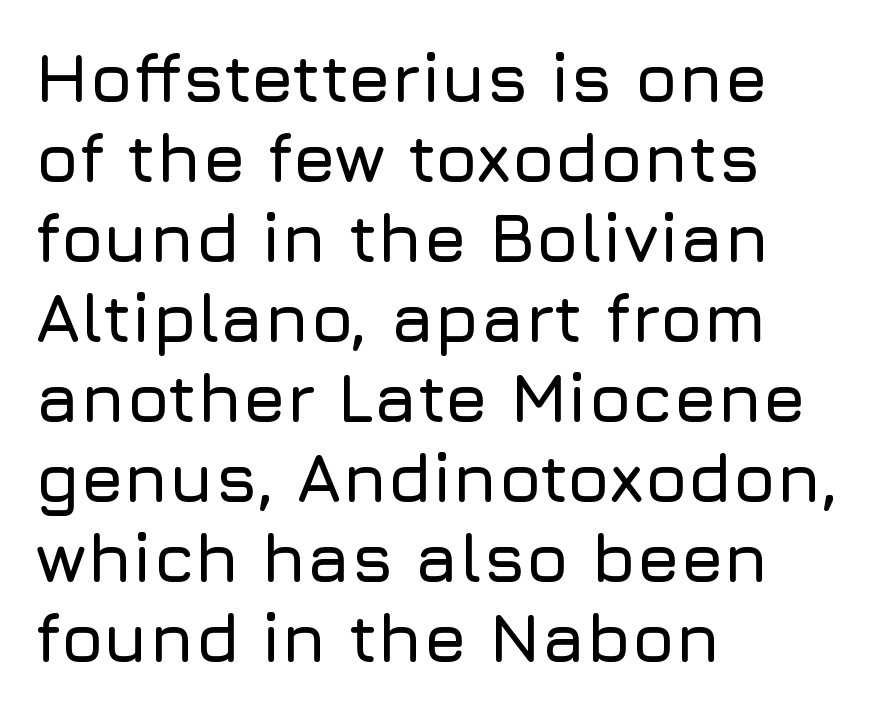
Q: Is the text italic (slanted)? A: No, it is upright.
Q: Is the typeface a serif or a sans-serif typeface? A: Sans-serif.
Q: Is the text underlined? A: No.
Q: How is the paragraph aligned? A: Left-aligned.
Q: Is the spacing between letters normal or unusually wide? A: Normal.
Q: Width (condensed, normal, or wide)? A: Normal.
Q: Stroke contrast? A: Low.
Q: x-height? A: Medium.
Q: Monospaced? A: No.
